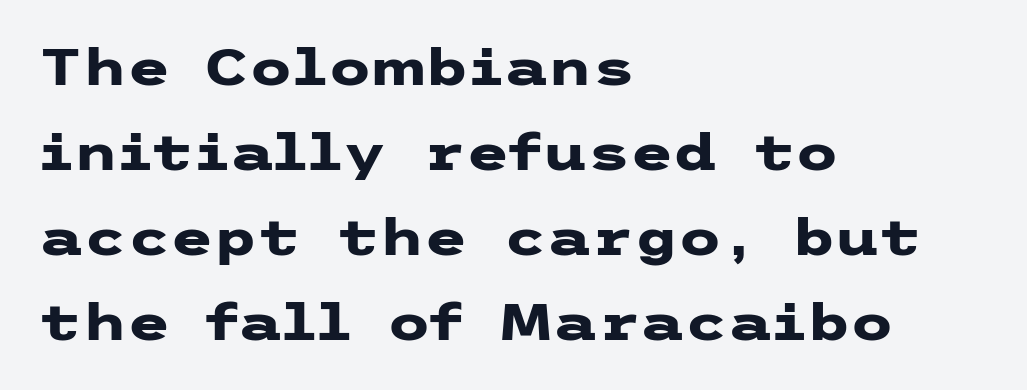
The image shows 50 px heavy, wide sans-serif type, upright; set left-aligned, normal line spacing (1.7x), normal letter spacing, not underlined; low stroke contrast and a medium x-height.
